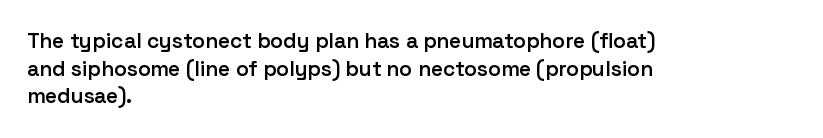
These words are printed semibold, heavier than regular yet not bold. Does the lettering tilt? It doesn't — this is upright. The area under the type is left untouched. Alignment: flush left.
